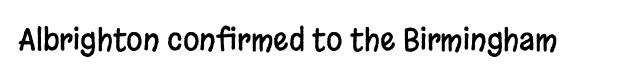
The image shows 30 px condensed sans-serif type, upright; set normal letter spacing, not underlined; low stroke contrast and a large x-height.
